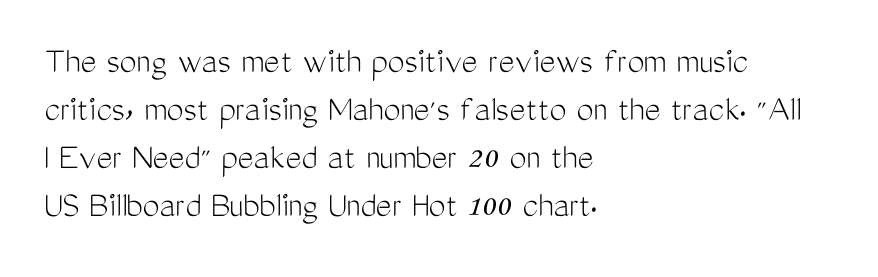
{"serif": "no", "italic": "no", "bold": "no", "weight": "light", "width": "condensed", "stroke_contrast": "medium", "x_height": "medium", "monospaced": "no", "underline": "no", "align": "left", "line_spacing": "normal", "line_spacing_ratio": 1.26, "letter_spacing": "normal", "letter_spacing_em": 0.0, "glyph_px": 38}
